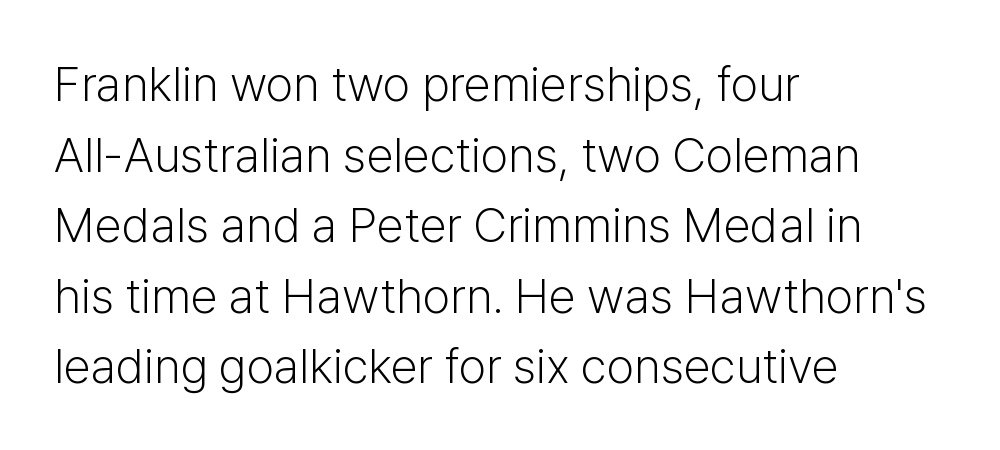
The image shows 49 px light sans-serif type, upright; set left-aligned, normal line spacing (1.44x), normal letter spacing, not underlined; low stroke contrast and a medium x-height.
